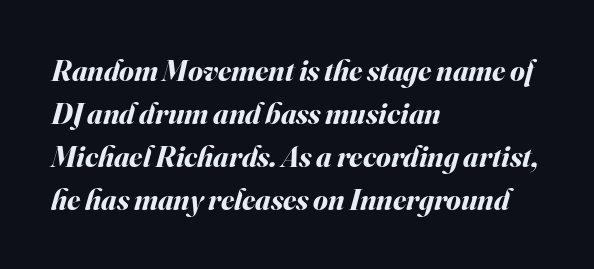
{"italic": "yes", "lean": "right", "slant_degrees": 16, "bold": "yes", "weight": "bold", "width": "normal", "stroke_contrast": "medium", "x_height": "small", "monospaced": "no", "underline": "no", "align": "left", "line_spacing": "normal", "line_spacing_ratio": 1.43, "letter_spacing": "normal", "letter_spacing_em": 0.0, "glyph_px": 30}
